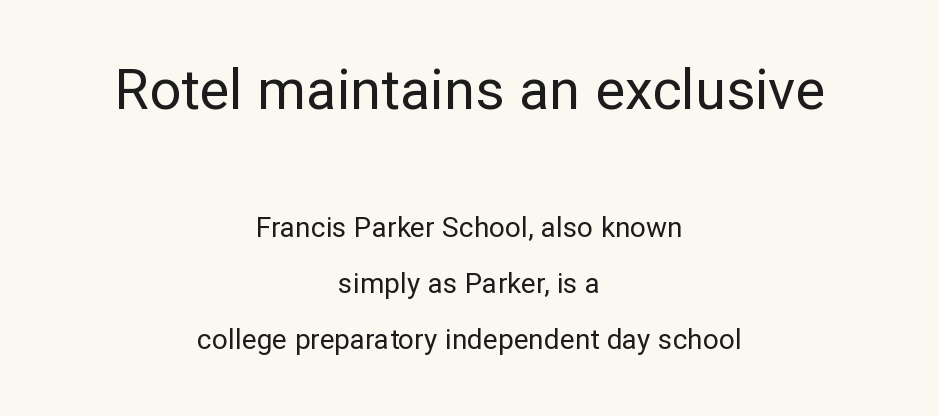
{"serif": "no", "italic": "no", "bold": "no", "weight": "regular", "width": "normal", "stroke_contrast": "low", "x_height": "medium", "monospaced": "no", "underline": "no", "align": "center", "line_spacing": "loose", "line_spacing_ratio": 2.0, "letter_spacing": "normal", "letter_spacing_em": 0.0, "larger_block": "first", "size_ratio": 2.0, "glyph_px": 56}
